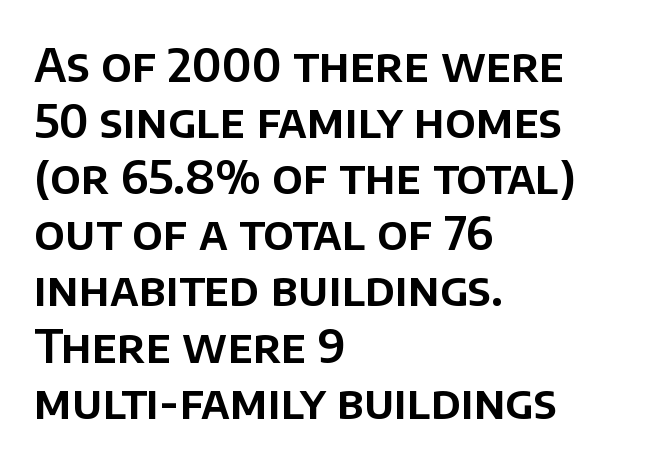
Descender tails drop into unmarked territory. Nothing sits at the stroke ends, so this counts as sans-serif. The passage shown has conventional tracking throughout. Proportional: the letters do not fall into vertical columns.
